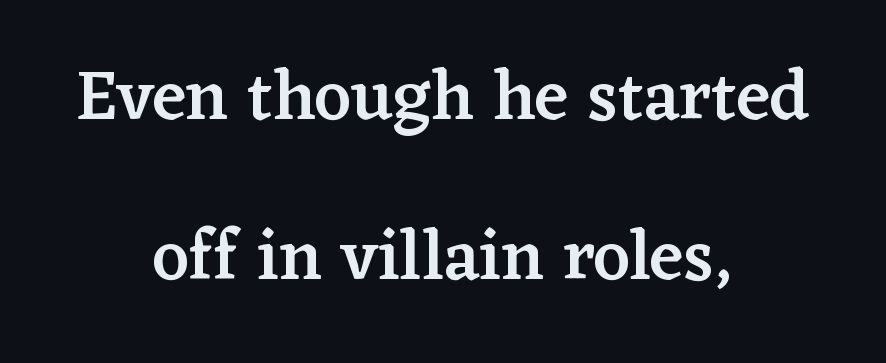
The image shows 71 px semibold serif type, upright; set centered, loose line spacing (2.26x), normal letter spacing, not underlined; low stroke contrast and a medium x-height.
